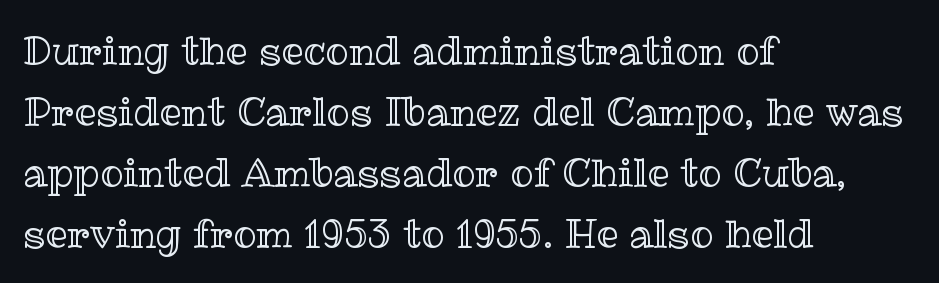
Q: Is the text italic (slanted)? A: No, it is upright.
Q: Is the text underlined? A: No.
Q: How is the paragraph aligned? A: Left-aligned.
Q: Is the spacing between letters normal or unusually wide? A: Normal.
Q: Is the spacing between lines tight, normal or loose? A: Normal.
Q: Width (condensed, normal, or wide)? A: Normal.
Q: x-height? A: Medium.
Q: Monospaced? A: No.
